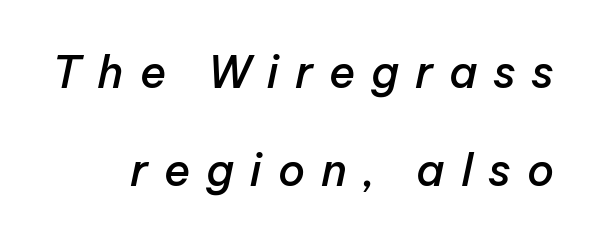
The image shows 44 px semibold type, italic (leaning right); set loose line spacing (2.23x), unusually wide letter spacing (+0.36 em), not underlined; low stroke contrast and a medium x-height.
